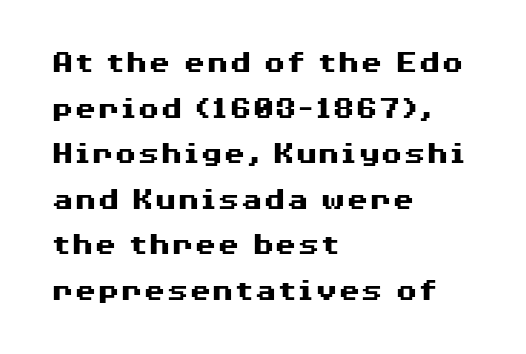
Posture: vertical. The passage shown is typed in a proportional face where columns would drift. Leftover space on each line is placed entirely after the last word. Is the letter spacing exaggerated? No — it looks like the ordinary default. Each glyph is drawn with heavy, bold strokes. This rendering features lettering with no underline.
